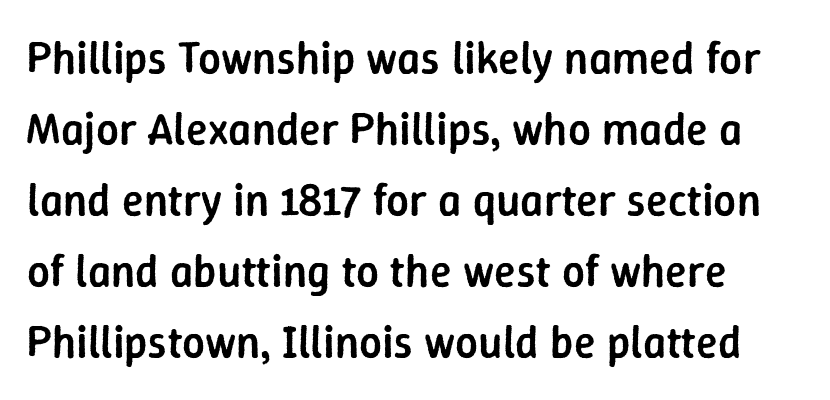
Q: Is the text bold? A: Semi-bold.
Q: Is the text italic (slanted)? A: No, it is upright.
Q: Is the typeface a serif or a sans-serif typeface? A: Sans-serif.
Q: Is the text underlined? A: No.
Q: Is the spacing between letters normal or unusually wide? A: Normal.
Q: Is the spacing between lines tight, normal or loose? A: Normal.
Q: Width (condensed, normal, or wide)? A: Normal.
Q: Stroke contrast? A: Low.
Q: x-height? A: Medium.
Q: Monospaced? A: No.
